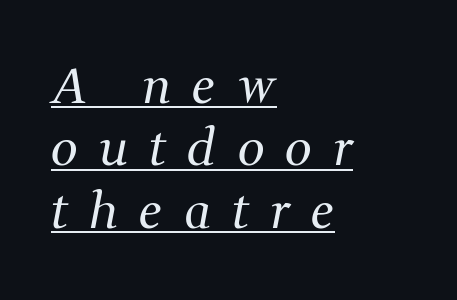
Tracking value appears strongly positive — letters spread wide. Ink coverage per letter is moderate at most. These lines were composed using italics. Does a line run under the words? Yes, clearly. These lines are rendered in a variable-pitch font.
